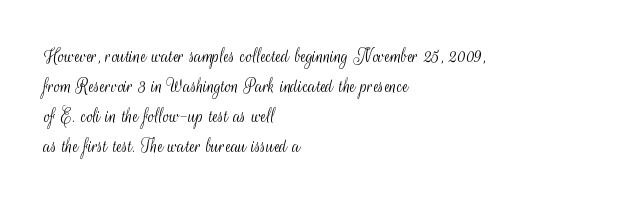
{"bold": "no", "underline": "no", "align": "left", "line_spacing": "normal", "line_spacing_ratio": 1.43, "letter_spacing": "normal", "letter_spacing_em": 0.0, "glyph_px": 21}
